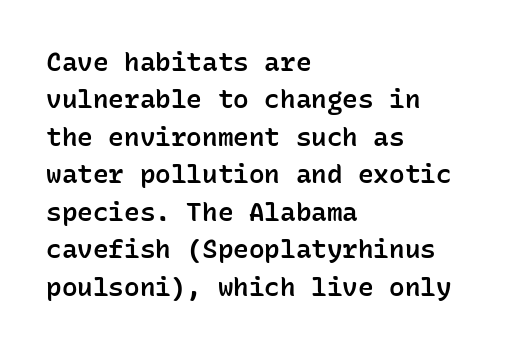
Q: Is the text bold? A: Semi-bold.
Q: Is the text italic (slanted)? A: No, it is upright.
Q: Is the text underlined? A: No.
Q: How is the paragraph aligned? A: Left-aligned.
Q: Is the spacing between letters normal or unusually wide? A: Normal.
Q: Is the spacing between lines tight, normal or loose? A: Normal.
